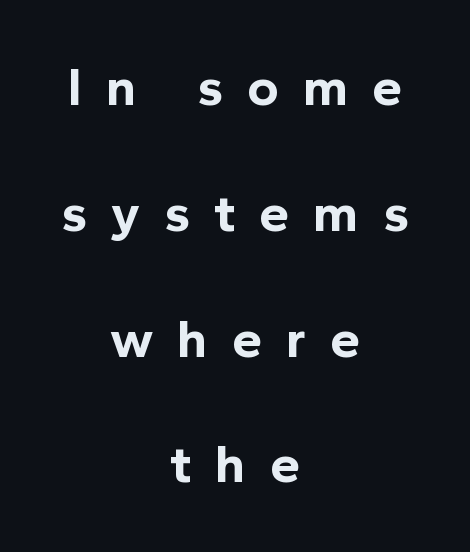
The face used here is proportionally spaced, like ordinary book or web type. The paragraph has two soft edges and a firm central axis. Each new line begins a long way beneath the previous one. Unmarked baselines from the first word to the last. A roman cut, with each character standing at attention. Loose tracking; the words dissolve into strings of separated letters.
